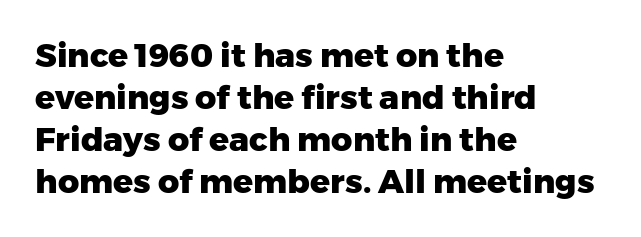
The image shows 33 px heavy sans-serif type, upright; set left-aligned, normal line spacing (1.27x), normal letter spacing, not underlined; low stroke contrast and a medium x-height.
